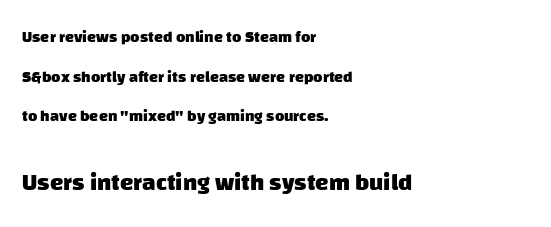
{"bold": "yes", "underline": "no", "align": "left", "line_spacing": "loose", "line_spacing_ratio": 2.47, "letter_spacing": "normal", "letter_spacing_em": 0.0, "larger_block": "second", "size_ratio": 1.5, "glyph_px": 24}
